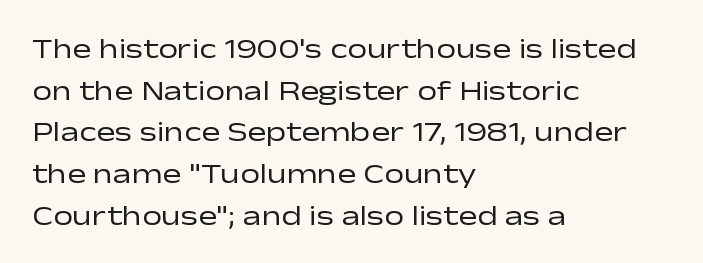
Left-aligned paragraph, ragged on the right. Bare-footed words on every line. The weight tops out at a normal text grade. The rows are spaced the way most documents space them. The letters sit at their default tracking, neither squeezed nor spread. Designer's note — italics off, roman on.
